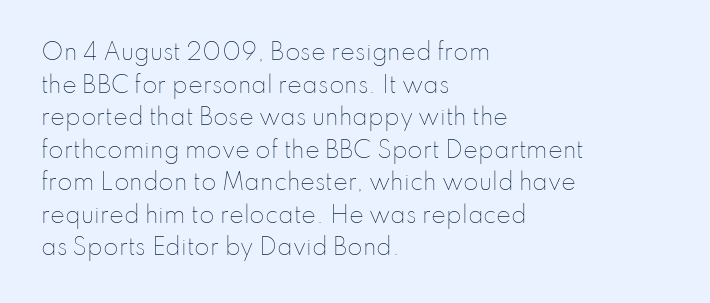
Rows of type keep a routine distance in the vertical direction. The space beneath each line is pristine and unruled. Which margin do the lines hug? The left one — the right edge is uneven. The letterforms sit shoulder to shoulder at normal distance.
